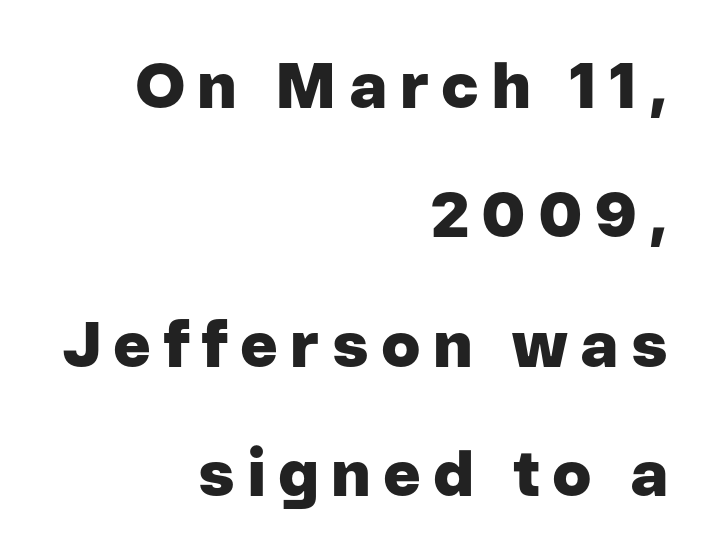
Q: Is the text bold? A: Yes.
Q: Is the text italic (slanted)? A: No, it is upright.
Q: Is the typeface a serif or a sans-serif typeface? A: Sans-serif.
Q: Is the text underlined? A: No.
Q: How is the paragraph aligned? A: Right-aligned.
Q: Is the spacing between lines tight, normal or loose? A: Loose.
Q: Width (condensed, normal, or wide)? A: Normal.
Q: Stroke contrast? A: Low.
Q: x-height? A: Medium.
Q: Monospaced? A: No.
